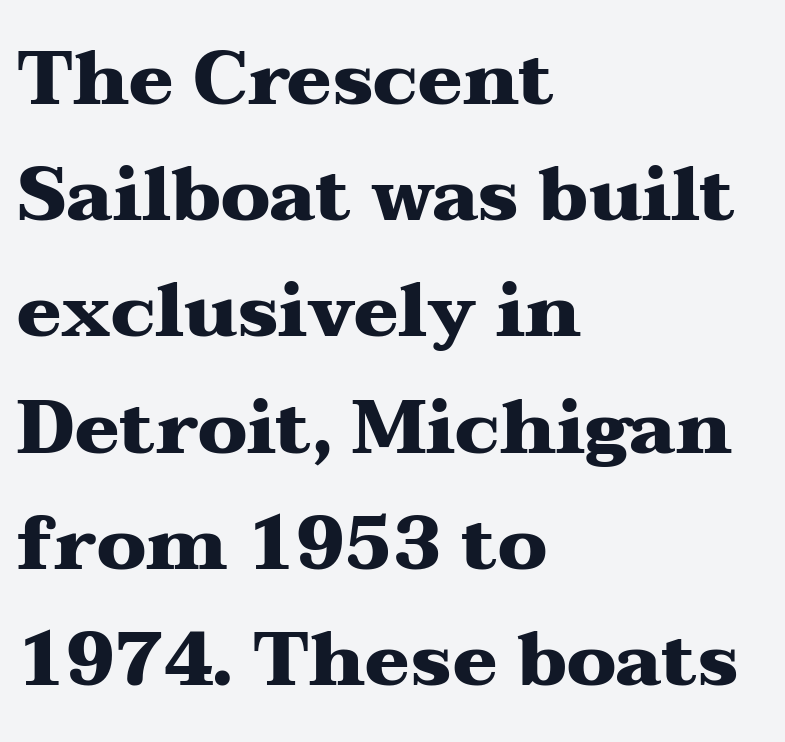
{"serif": "yes", "italic": "no", "bold": "yes", "weight": "heavy", "width": "wide", "stroke_contrast": "medium", "x_height": "medium", "monospaced": "no", "underline": "no", "align": "left", "line_spacing": "normal", "line_spacing_ratio": 1.57, "letter_spacing": "normal", "letter_spacing_em": 0.0, "glyph_px": 74}
